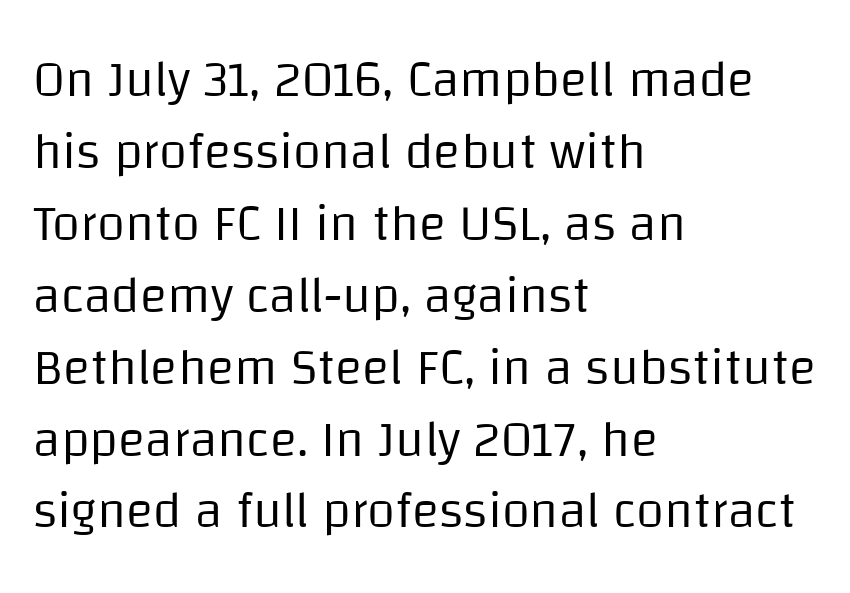
{"serif": "no", "italic": "no", "bold": "no", "weight": "regular", "width": "normal", "stroke_contrast": "low", "x_height": "large", "monospaced": "no", "underline": "no", "align": "left", "line_spacing": "normal", "line_spacing_ratio": 1.41, "letter_spacing": "normal", "letter_spacing_em": 0.0, "glyph_px": 51}
